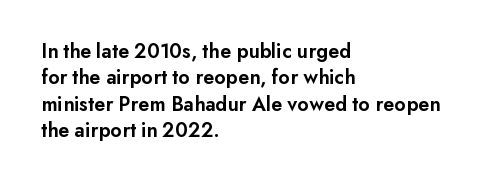
The image shows 21 px text type, upright; set left-aligned, normal line spacing (1.26x), normal letter spacing, not underlined.
